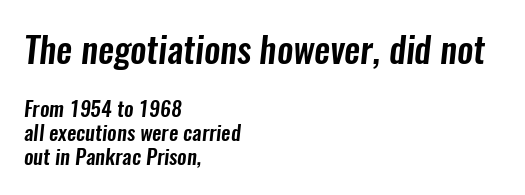
Q: Is the typeface a serif or a sans-serif typeface? A: Sans-serif.
Q: Is the text underlined? A: No.
Q: How is the paragraph aligned? A: Left-aligned.
Q: Is the spacing between letters normal or unusually wide? A: Normal.
Q: Is the spacing between lines tight, normal or loose? A: Tight.
Q: Which block of text is set in a larger size, the first (top) or the second (bottom)? A: The first (top) one.
Q: Width (condensed, normal, or wide)? A: Condensed.
Q: Stroke contrast? A: Low.
Q: x-height? A: Medium.
Q: Monospaced? A: No.
